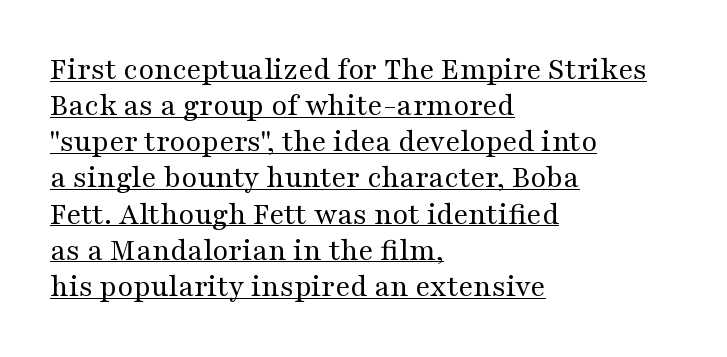
Underline: present. The face used here is proportionally spaced, like ordinary book or web type. This rendering employs a face with finishing strokes, i.e., a serif. The letters stand straight up with perfectly vertical stems. The setting favours the left margin, as ordinary paragraphs usually do.
